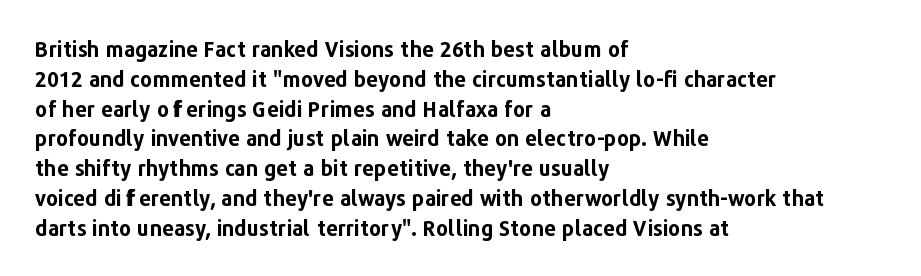
Q: Is the text bold? A: Yes.
Q: Is the text italic (slanted)? A: No, it is upright.
Q: Is the text underlined? A: No.
Q: How is the paragraph aligned? A: Left-aligned.
Q: Is the spacing between letters normal or unusually wide? A: Normal.
Q: Is the spacing between lines tight, normal or loose? A: Normal.
